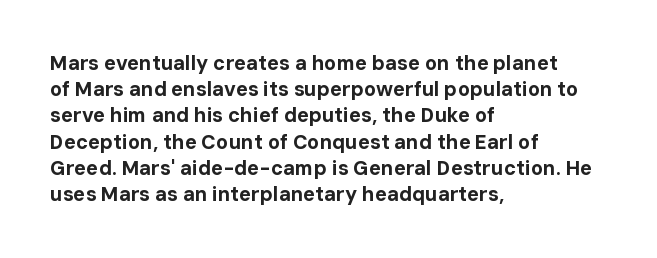
Leftover space on each line is placed entirely after the last word. Honestly, the row spacing looks completely unremarkable. This sample uses an upright cut, with every glyph sitting square on the baseline. A typesetter would call this zero additional tracking. Check the space under the baseline: it is left empty.
